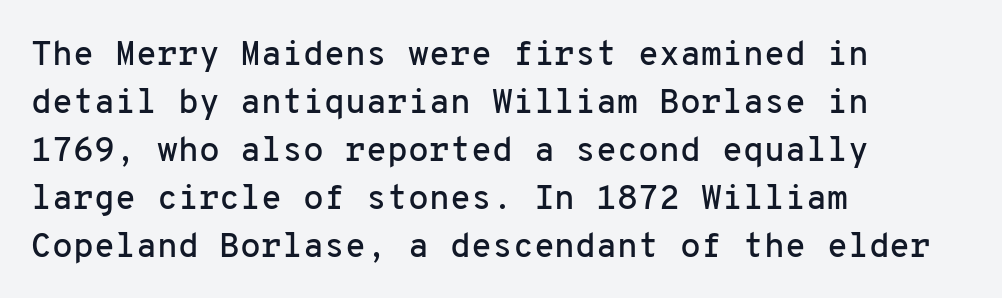
The image shows 34 px sans-serif type, upright, monospaced; set left-aligned, normal line spacing (1.41x), normal letter spacing, not underlined; low stroke contrast and a medium x-height.
